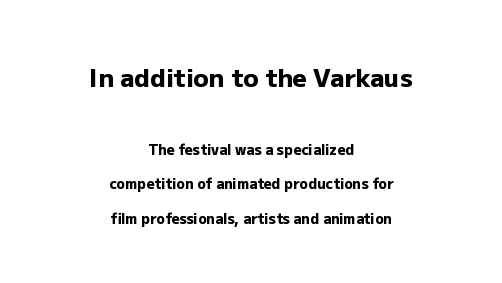
Q: Is the text bold? A: Yes.
Q: Is the text italic (slanted)? A: No, it is upright.
Q: Is the text underlined? A: No.
Q: How is the paragraph aligned? A: Centered.
Q: Is the spacing between letters normal or unusually wide? A: Normal.
Q: Is the spacing between lines tight, normal or loose? A: Loose.
Q: Which block of text is set in a larger size, the first (top) or the second (bottom)? A: The first (top) one.
